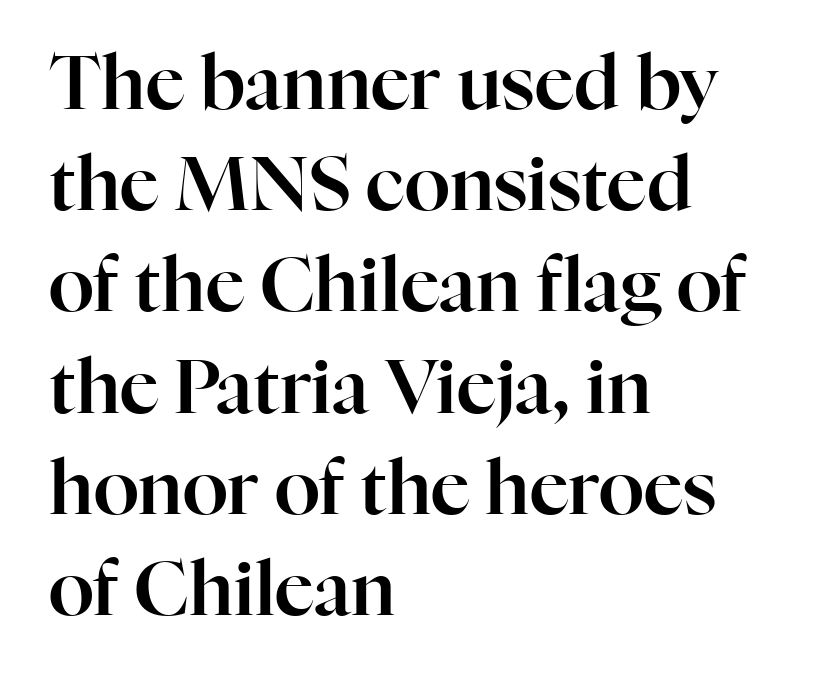
{"serif": "yes", "italic": "no", "width": "normal", "stroke_contrast": "high", "x_height": "medium", "monospaced": "no", "underline": "no", "align": "left", "line_spacing": "normal", "line_spacing_ratio": 1.35, "letter_spacing": "normal", "letter_spacing_em": 0.0, "glyph_px": 75}
